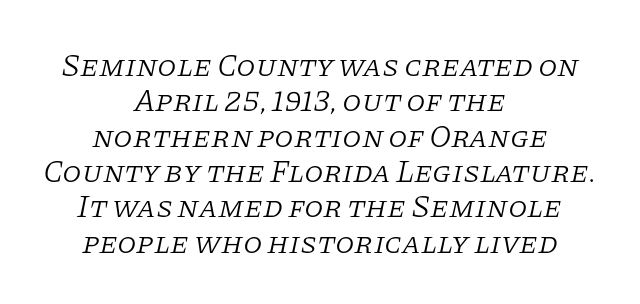
The image shows 31 px light serif type, italic (leaning right); set centered, tight line spacing (1.14x), normal letter spacing, not underlined; low stroke contrast and a large x-height.
